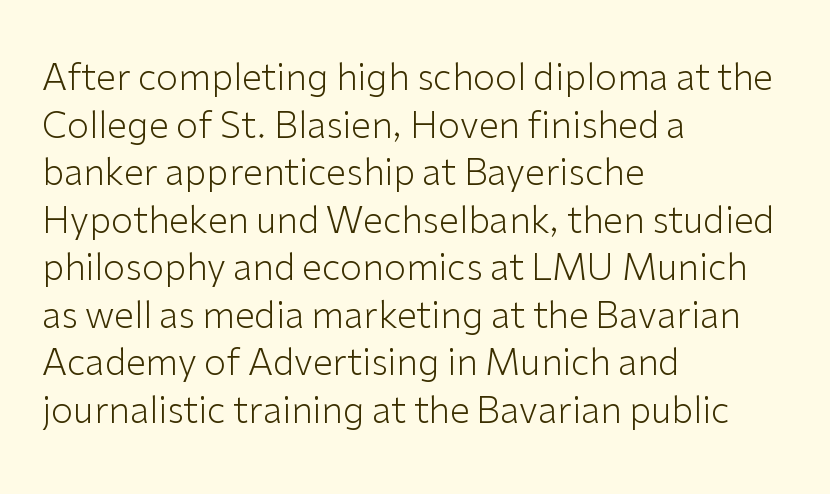
{"serif": "no", "italic": "no", "bold": "no", "weight": "light", "width": "normal", "stroke_contrast": "low", "x_height": "medium", "monospaced": "no", "underline": "no", "align": "left", "line_spacing": "normal", "line_spacing_ratio": 1.32, "letter_spacing": "normal", "letter_spacing_em": 0.0, "glyph_px": 36}
